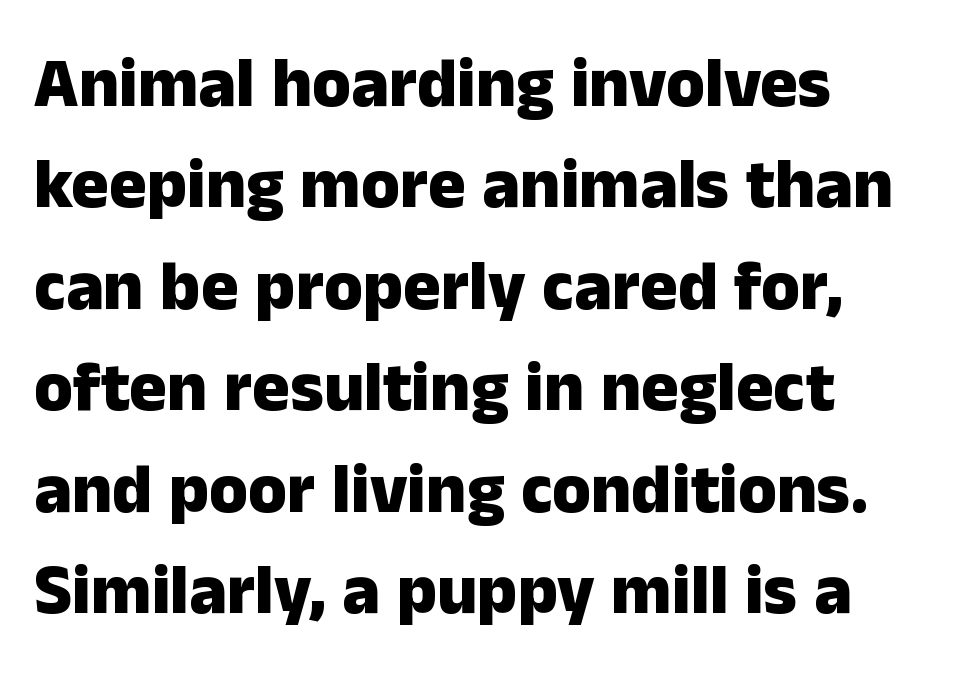
Q: Is the text bold? A: Yes.
Q: Is the text italic (slanted)? A: No, it is upright.
Q: Is the typeface a serif or a sans-serif typeface? A: Sans-serif.
Q: Is the text underlined? A: No.
Q: How is the paragraph aligned? A: Left-aligned.
Q: Is the spacing between letters normal or unusually wide? A: Normal.
Q: Is the spacing between lines tight, normal or loose? A: Normal.
Q: Width (condensed, normal, or wide)? A: Normal.
Q: Stroke contrast? A: Low.
Q: x-height? A: Medium.
Q: Monospaced? A: No.
